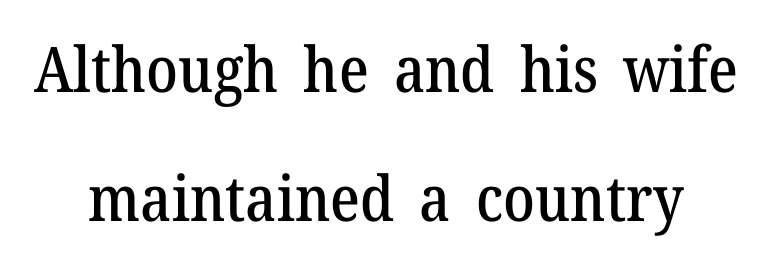
The image shows 63 px serif type, upright; set loose line spacing (2.05x), normal letter spacing, not underlined; medium stroke contrast and a medium x-height.
